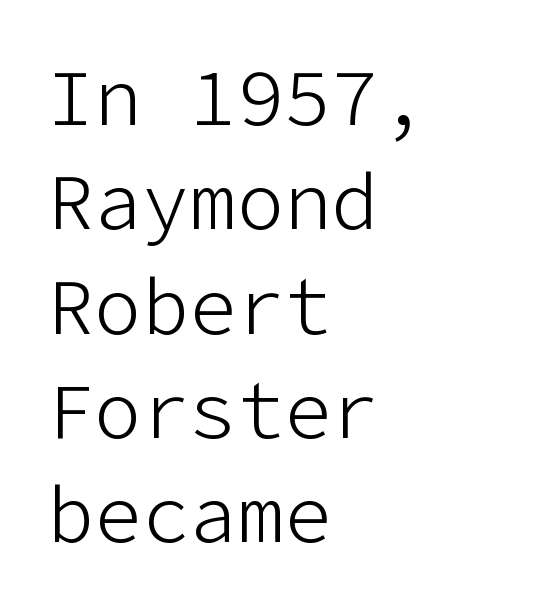
Look at the bottom of the vertical strokes: they stop flat, with no serifs. The passage shown stacks its lines at a standard gap. Counters stay open thanks to moderate or lighter strokes. The tracking reads as untouched default to a designer's eye.
